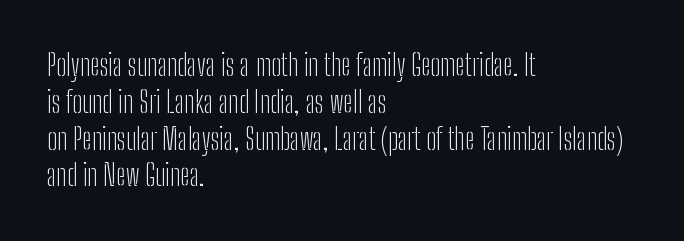
{"serif": "no", "italic": "no", "bold": "no", "weight": "light", "width": "condensed", "stroke_contrast": "low", "x_height": "medium", "monospaced": "no", "underline": "no", "align": "left", "line_spacing": "normal", "line_spacing_ratio": 1.27, "letter_spacing": "normal", "letter_spacing_em": 0.0, "glyph_px": 29}
